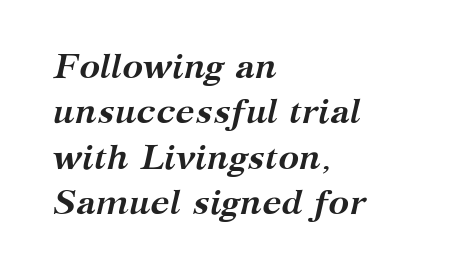
Q: Is the text bold? A: Yes.
Q: Is the text italic (slanted)? A: Yes, it leans right by about 12 degrees.
Q: Is the typeface a serif or a sans-serif typeface? A: Serif.
Q: Is the text underlined? A: No.
Q: How is the paragraph aligned? A: Left-aligned.
Q: Is the spacing between letters normal or unusually wide? A: Normal.
Q: Is the spacing between lines tight, normal or loose? A: Normal.
Q: Width (condensed, normal, or wide)? A: Normal.
Q: Stroke contrast? A: Medium.
Q: x-height? A: Medium.
Q: Monospaced? A: No.
